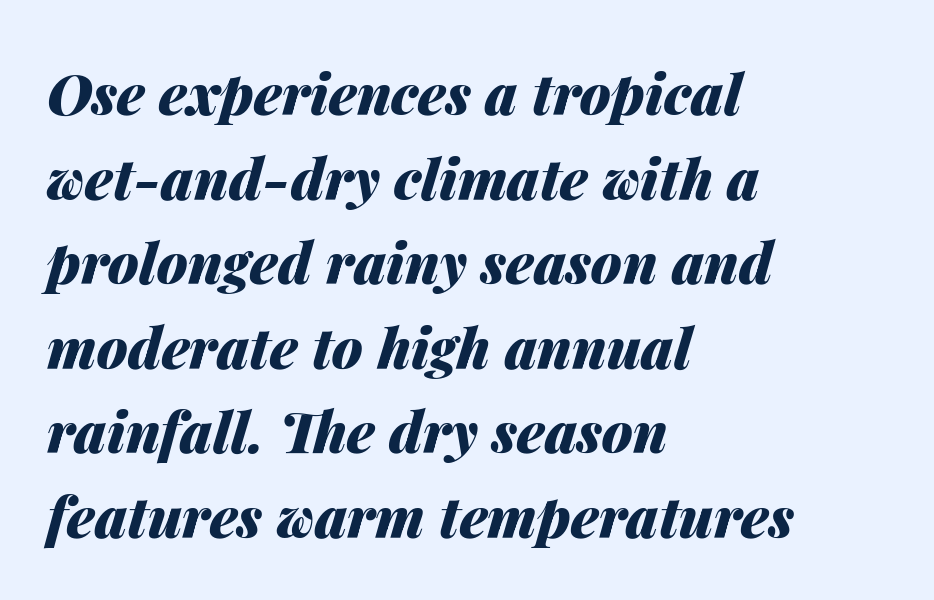
Compared with a centered layout, this one pins lines to the left instead. These lines are rendered in a variable-pitch font. Bold? Absolutely — the strokes are thick and heavy. The block of text has a typical density, with ordinary space between rows. Honestly, the letter spacing is just normal — you wouldn't notice it.
